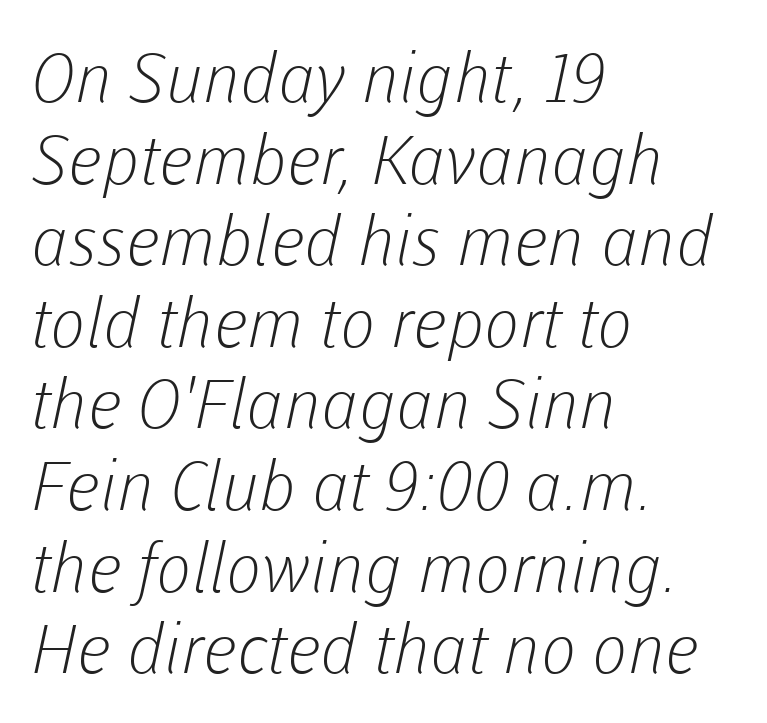
Q: Is the text bold? A: No.
Q: Is the typeface a serif or a sans-serif typeface? A: Sans-serif.
Q: Is the text underlined? A: No.
Q: How is the paragraph aligned? A: Left-aligned.
Q: Is the spacing between letters normal or unusually wide? A: Normal.
Q: Width (condensed, normal, or wide)? A: Normal.
Q: Stroke contrast? A: Low.
Q: x-height? A: Medium.
Q: Monospaced? A: No.
